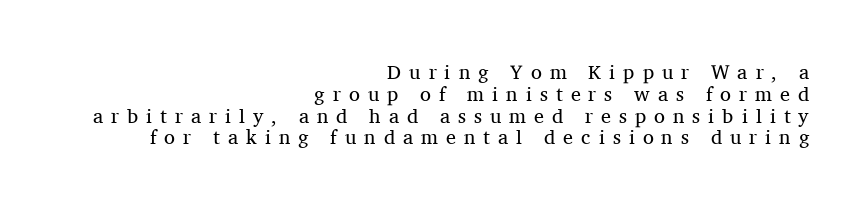
Q: Is the text bold? A: No.
Q: Is the text italic (slanted)? A: No, it is upright.
Q: Is the text underlined? A: No.
Q: How is the paragraph aligned? A: Right-aligned.
Q: Is the spacing between letters normal or unusually wide? A: Unusually wide.
Q: Is the spacing between lines tight, normal or loose? A: Tight.
